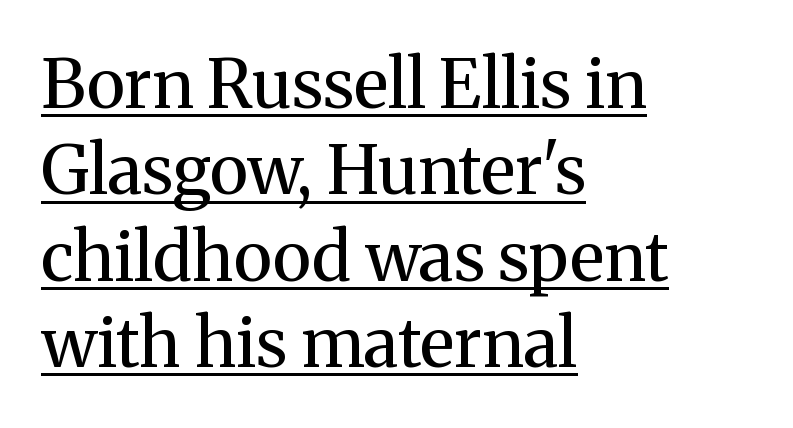
The image shows 68 px regular-weight serif type, upright; set left-aligned, normal line spacing (1.27x), normal letter spacing, underlined; medium stroke contrast and a medium x-height.
